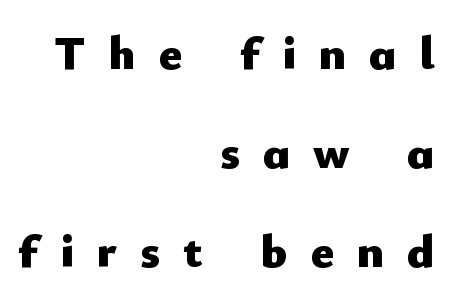
You could fit nearly another row in the gap between these rows. Right-aligned paragraph, ragged on the left. You can tell from the bare stems that sans-serif type was used. Quick note: underline off.
